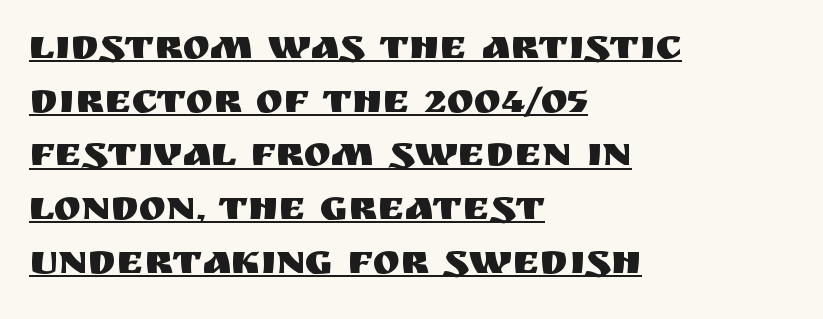
A typesetter would label this face a sans. Is there an underline? Yes — a line sits under the letters. The space between consecutive lines is moderate. Every stem runs plumb, perpendicular to the baseline. Here the glyphs are tracked normally, forming tight word shapes.
